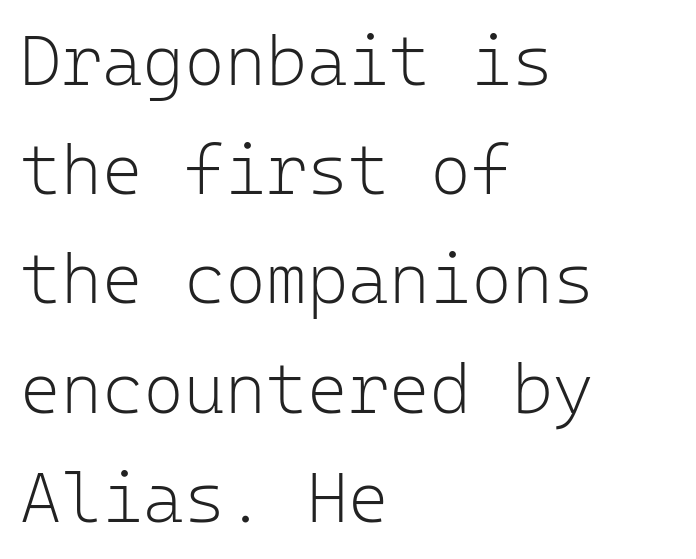
Nope, not italic — everything's standing straight. Does extra space separate the letters? No, they use regular spacing. Check under the words: just untouched page. Are there feet on the stems? There aren't — it's a sans. Regular leading.
